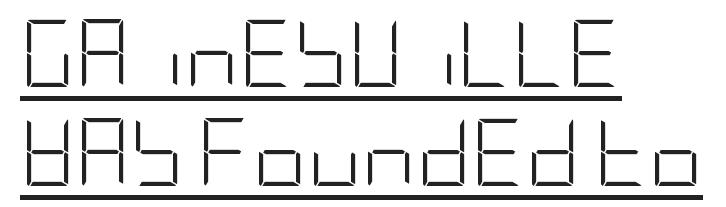
{"serif": "no", "italic": "no", "bold": "no", "weight": "light", "width": "condensed", "stroke_contrast": "low", "x_height": "large", "underline": "yes", "align": "left", "line_spacing": "normal", "line_spacing_ratio": 1.48, "letter_spacing": "normal", "letter_spacing_em": 0.0, "glyph_px": 67}
